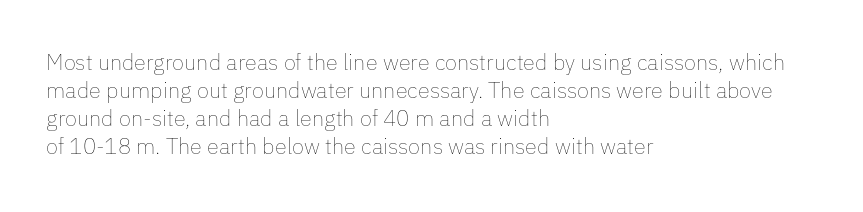
Q: Is the text bold? A: No.
Q: Is the text italic (slanted)? A: No, it is upright.
Q: Is the text underlined? A: No.
Q: How is the paragraph aligned? A: Left-aligned.
Q: Is the spacing between letters normal or unusually wide? A: Normal.
Q: Is the spacing between lines tight, normal or loose? A: Normal.
